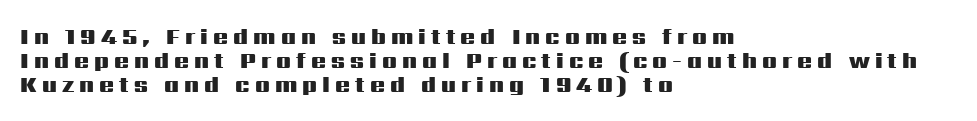
{"italic": "no", "bold": "yes", "underline": "no", "align": "left", "line_spacing": "tight", "line_spacing_ratio": 1.1, "letter_spacing": "wide", "letter_spacing_em": 0.23, "glyph_px": 22}
